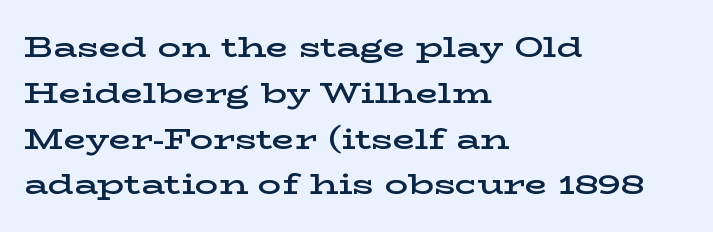
This is serif lettering, the kind often seen in printed books. The horizontal fit of the characters is conventional and even. Looks like regular typesetting: each glyph gets only the width it needs. These lines were composed using upright roman letters.
